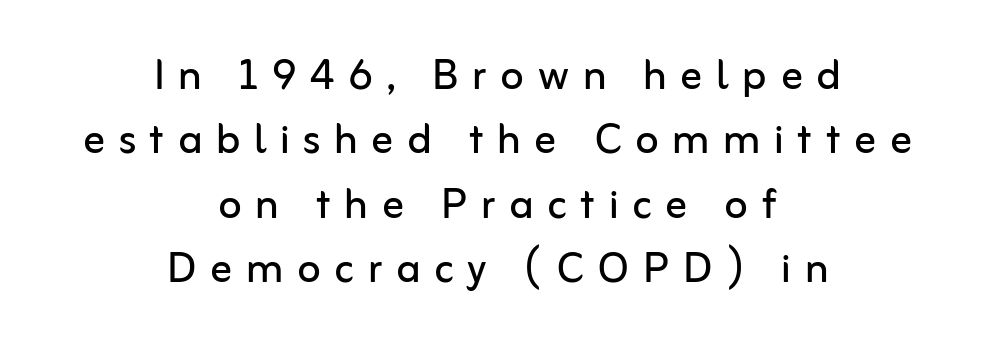
The image shows 54 px regular-weight sans-serif type, upright; set centered, line spacing 1.19x, unusually wide letter spacing (+0.25 em), not underlined; low stroke contrast and a medium x-height.
